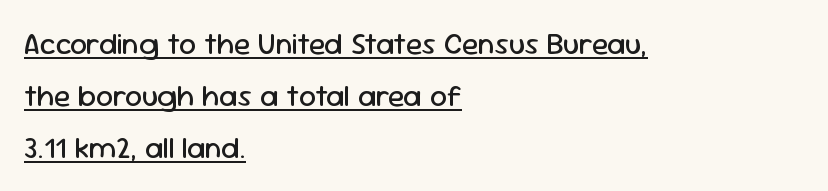
The image shows 30 px regular-weight sans-serif type, upright; set left-aligned, line spacing 1.73x, normal letter spacing, underlined; low stroke contrast and a medium x-height.
